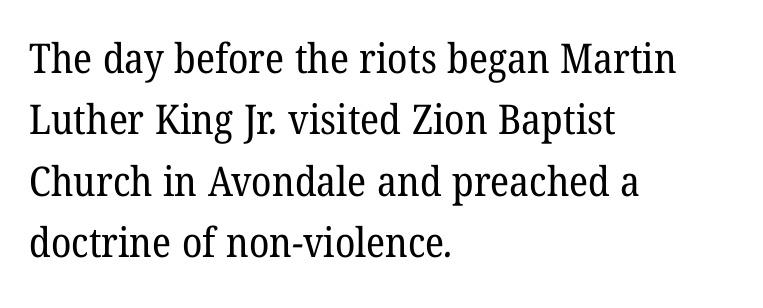
The image shows 41 px regular-weight serif type; set left-aligned, normal line spacing (1.5x), normal letter spacing, not underlined; low stroke contrast and a medium x-height.
